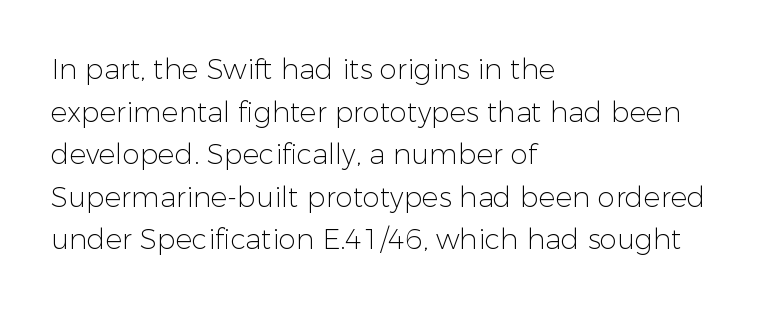
The image shows 28 px light sans-serif type, upright; set left-aligned, normal line spacing (1.52x), normal letter spacing, not underlined; low stroke contrast and a medium x-height.
